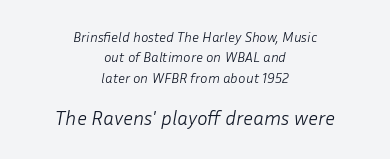
This sample is center-justified, so both line endings float freely. Type without underlining. Look at the tracking — it's just the regular setting, nothing added. Stem width sits at or under what a default text font uses.
